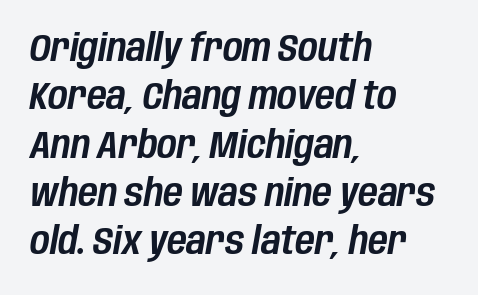
Q: Is the text italic (slanted)? A: Yes, it leans right by about 10 degrees.
Q: Is the text underlined? A: No.
Q: How is the paragraph aligned? A: Left-aligned.
Q: Is the spacing between letters normal or unusually wide? A: Normal.
Q: Is the spacing between lines tight, normal or loose? A: Normal.
Q: Width (condensed, normal, or wide)? A: Condensed.
Q: Stroke contrast? A: Low.
Q: x-height? A: Large.
Q: Monospaced? A: No.
